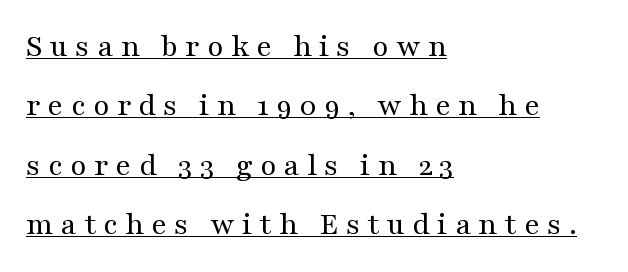
You can tell from the footed stems that serif type was used. The gaps between neighbouring characters are conspicuously large. Varying glyph widths throughout — classic text-font behaviour. All the whitespace from short lines collects on the right.
